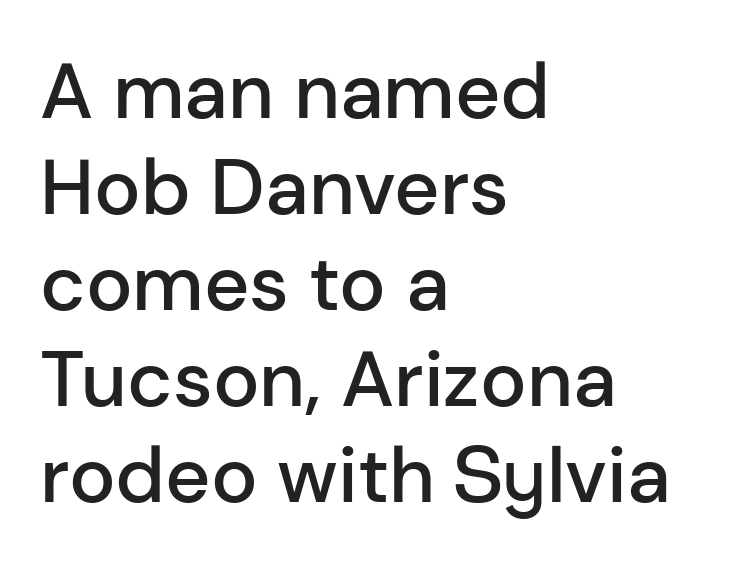
Q: Is the text bold? A: Semi-bold.
Q: Is the text italic (slanted)? A: No, it is upright.
Q: Is the typeface a serif or a sans-serif typeface? A: Sans-serif.
Q: Is the text underlined? A: No.
Q: How is the paragraph aligned? A: Left-aligned.
Q: Is the spacing between letters normal or unusually wide? A: Normal.
Q: Width (condensed, normal, or wide)? A: Normal.
Q: Stroke contrast? A: Low.
Q: x-height? A: Medium.
Q: Monospaced? A: No.
